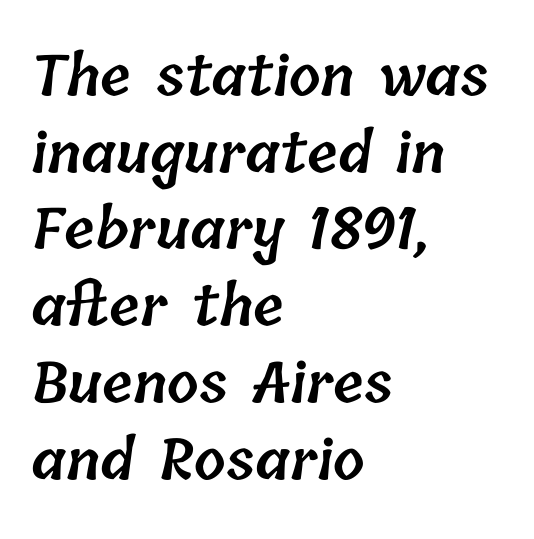
A normal amount of white space separates one row of letters from the next. Typographic density is moderately raised because the face is semibold. Glance below the letters and you will spot only blank space. The passage shown has conventional tracking throughout. If you drew a ruler down the left edge, every line would touch it. The face used here is proportionally spaced, like ordinary book or web type.
